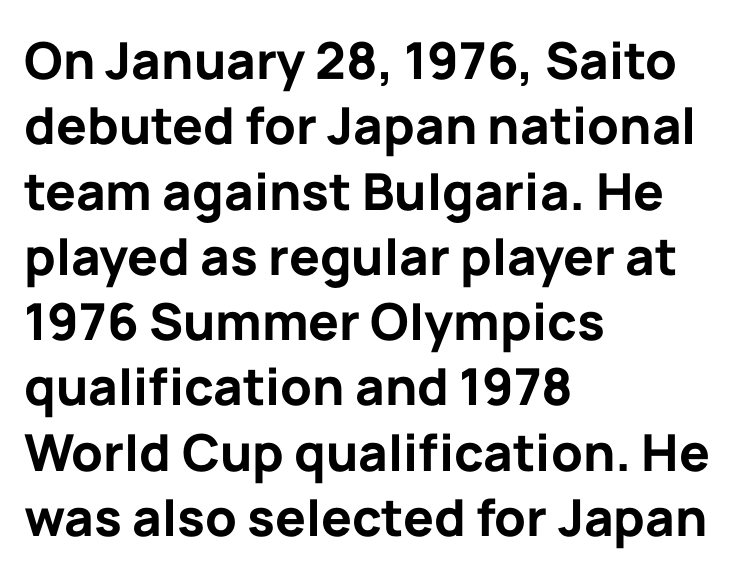
Q: Is the text bold? A: Yes.
Q: Is the text italic (slanted)? A: No, it is upright.
Q: Is the typeface a serif or a sans-serif typeface? A: Sans-serif.
Q: Is the text underlined? A: No.
Q: How is the paragraph aligned? A: Left-aligned.
Q: Is the spacing between letters normal or unusually wide? A: Normal.
Q: Is the spacing between lines tight, normal or loose? A: Normal.
Q: Width (condensed, normal, or wide)? A: Normal.
Q: Stroke contrast? A: Low.
Q: x-height? A: Medium.
Q: Monospaced? A: No.
